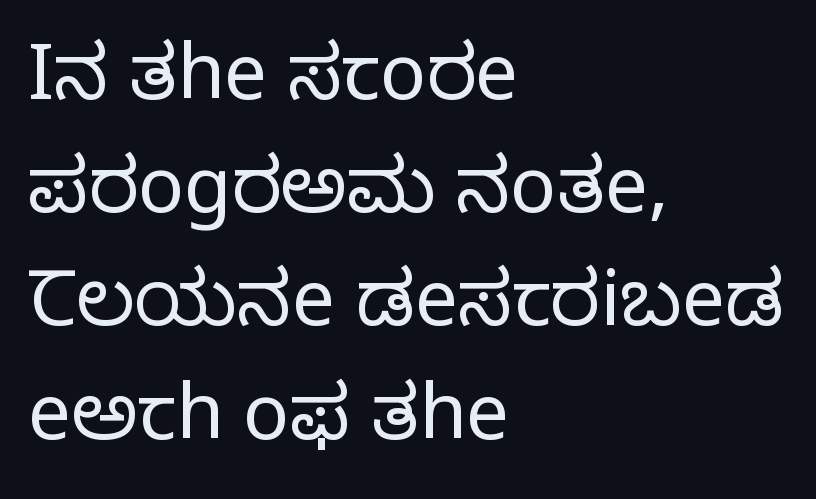
The image shows 77 px regular-weight serif type, upright; set left-aligned, normal line spacing (1.47x), normal letter spacing, not underlined; low stroke contrast and a large x-height.
